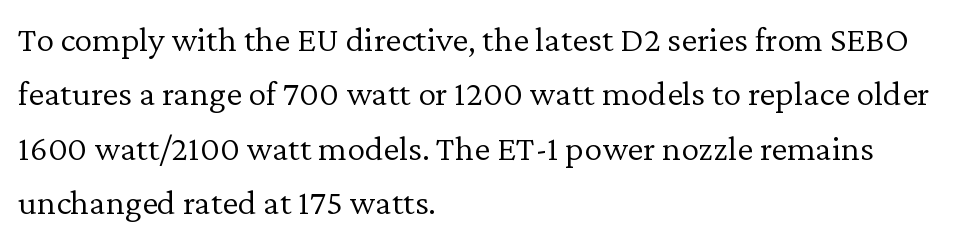
The image shows 36 px light serif type, upright; set left-aligned, normal line spacing (1.51x), normal letter spacing, not underlined; low stroke contrast and a medium x-height.
